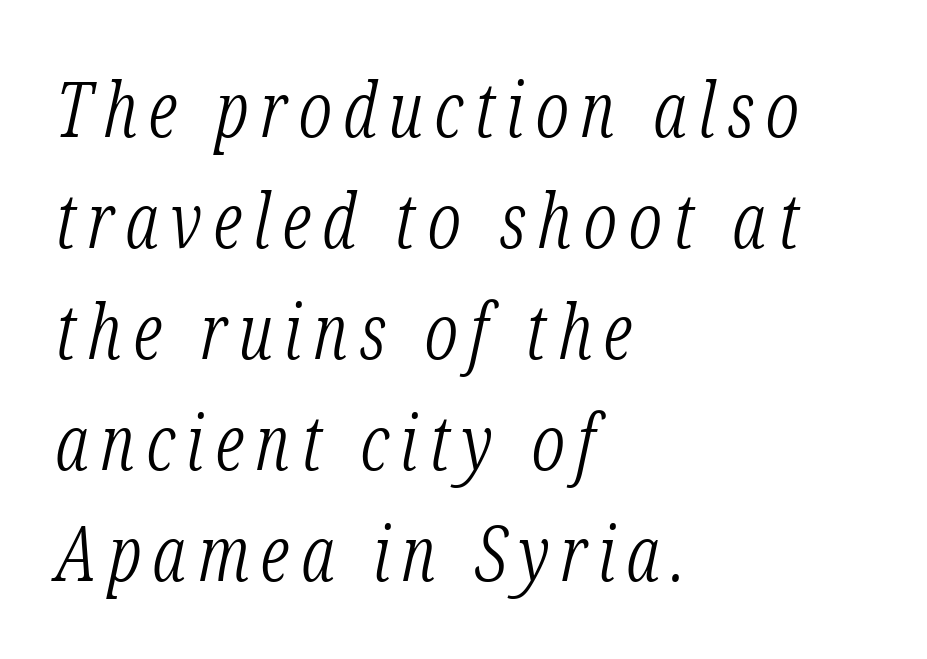
The rendering uses a moderate line-height, typical for paragraphs. The paragraph shown leans on its left margin. Nobody drew a line under any word here. Looking at the ascenders, they clearly lean. Each letter's strokes conclude with small projecting serifs.
